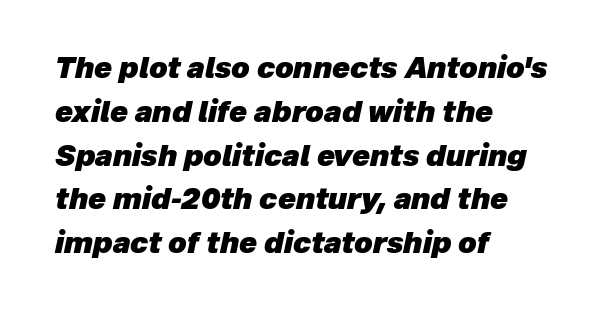
Q: Is the text bold? A: Yes.
Q: Is the text italic (slanted)? A: Yes, it leans right by about 12 degrees.
Q: Is the text underlined? A: No.
Q: How is the paragraph aligned? A: Left-aligned.
Q: Is the spacing between letters normal or unusually wide? A: Normal.
Q: Is the spacing between lines tight, normal or loose? A: Normal.
Q: Width (condensed, normal, or wide)? A: Normal.
Q: Stroke contrast? A: Low.
Q: x-height? A: Medium.
Q: Monospaced? A: No.
